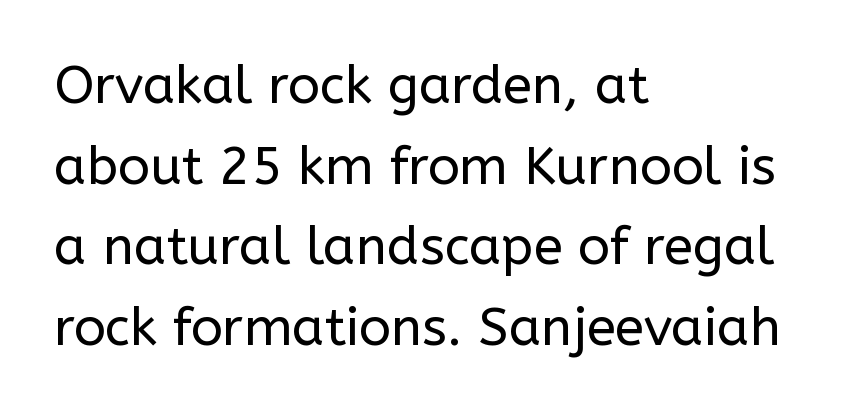
Q: Is the text bold? A: No.
Q: Is the text italic (slanted)? A: No, it is upright.
Q: Is the typeface a serif or a sans-serif typeface? A: Sans-serif.
Q: Is the text underlined? A: No.
Q: How is the paragraph aligned? A: Left-aligned.
Q: Is the spacing between letters normal or unusually wide? A: Normal.
Q: Is the spacing between lines tight, normal or loose? A: Normal.
Q: Width (condensed, normal, or wide)? A: Normal.
Q: Stroke contrast? A: Low.
Q: x-height? A: Medium.
Q: Monospaced? A: No.
